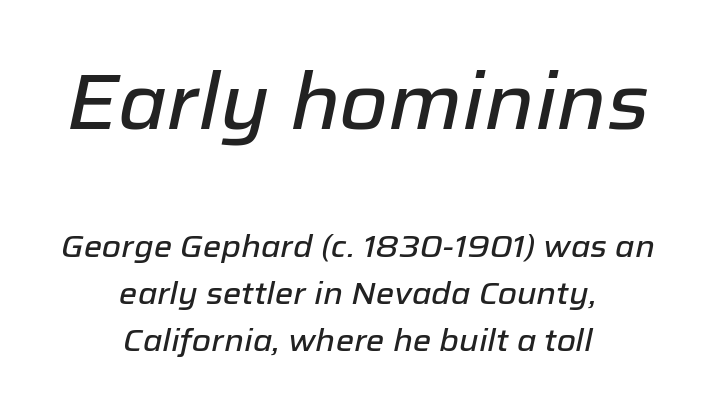
Q: Is the text italic (slanted)? A: Yes, it leans right by about 12 degrees.
Q: Is the text underlined? A: No.
Q: How is the paragraph aligned? A: Centered.
Q: Is the spacing between letters normal or unusually wide? A: Normal.
Q: Is the spacing between lines tight, normal or loose? A: Normal.
Q: Which block of text is set in a larger size, the first (top) or the second (bottom)? A: The first (top) one.
Q: Width (condensed, normal, or wide)? A: Normal.
Q: Stroke contrast? A: Low.
Q: x-height? A: Medium.
Q: Monospaced? A: No.
